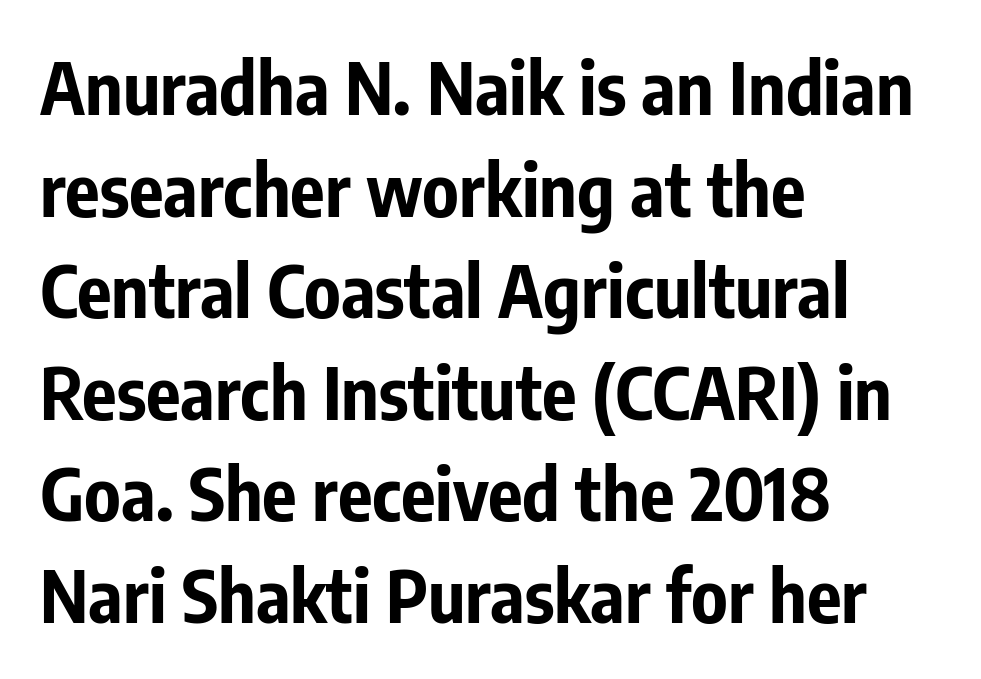
The image shows 72 px bold, condensed sans-serif type, upright; set left-aligned, normal line spacing (1.41x), normal letter spacing, not underlined; low stroke contrast and a medium x-height.
